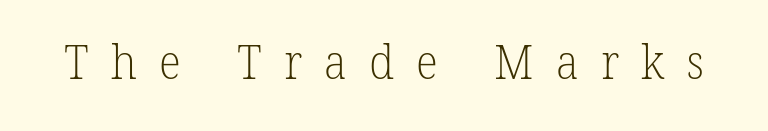
The image shows 47 px light serif type; set unusually wide letter spacing (+0.47 em), not underlined; low stroke contrast and a medium x-height.
